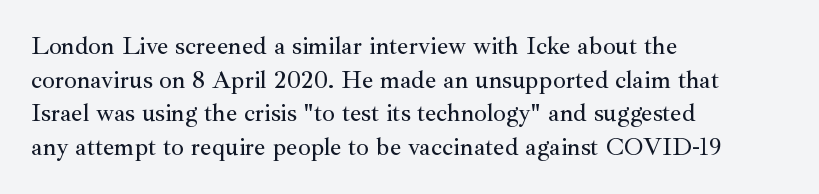
Q: Is the text italic (slanted)? A: No, it is upright.
Q: Is the text underlined? A: No.
Q: How is the paragraph aligned? A: Left-aligned.
Q: Is the spacing between letters normal or unusually wide? A: Normal.
Q: Is the spacing between lines tight, normal or loose? A: Normal.
